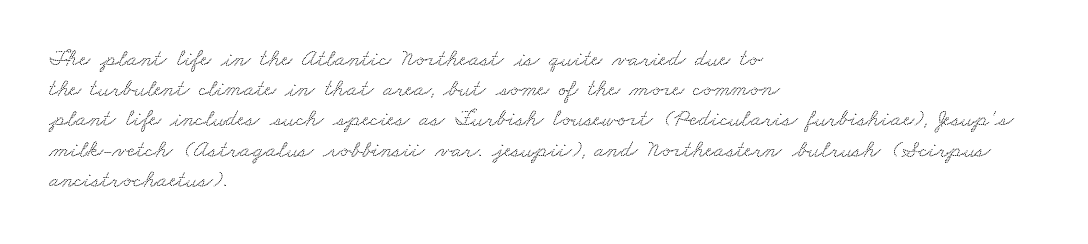
Q: Is the text underlined? A: No.
Q: How is the paragraph aligned? A: Left-aligned.
Q: Is the spacing between letters normal or unusually wide? A: Normal.
Q: Is the spacing between lines tight, normal or loose? A: Normal.
